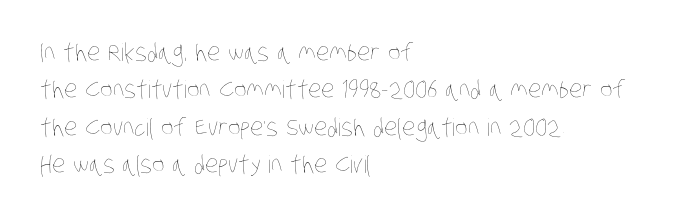
The image shows 24 px text type; set left-aligned, normal line spacing (1.56x), normal letter spacing, not underlined.
